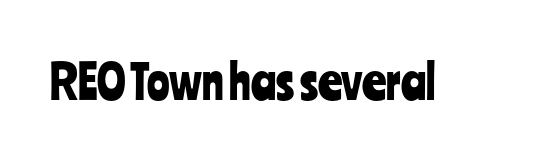
{"serif": "no", "italic": "no", "width": "condensed", "stroke_contrast": "low", "x_height": "medium", "monospaced": "no", "underline": "no", "letter_spacing": "normal", "letter_spacing_em": 0.0, "glyph_px": 47}
